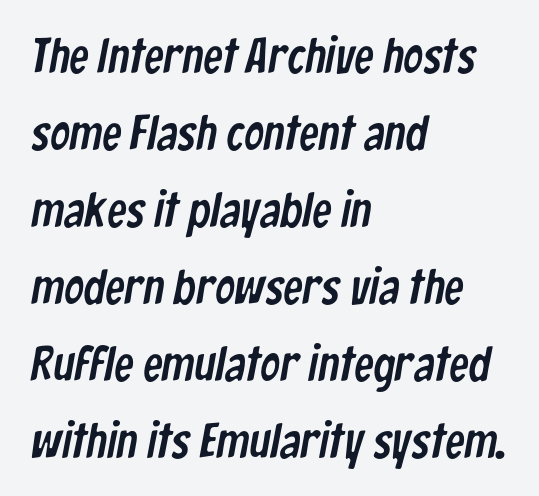
The image shows 49 px condensed sans-serif type; set left-aligned, normal line spacing (1.57x), normal letter spacing, not underlined; low stroke contrast and a medium x-height.
